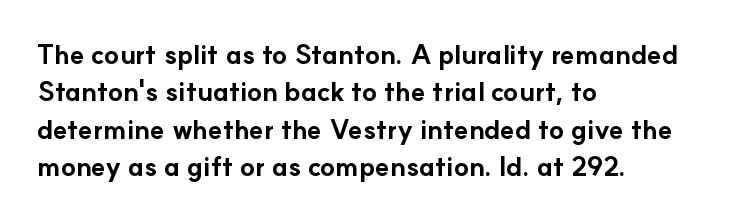
Q: Is the text bold? A: Yes.
Q: Is the text italic (slanted)? A: No, it is upright.
Q: Is the text underlined? A: No.
Q: How is the paragraph aligned? A: Left-aligned.
Q: Is the spacing between letters normal or unusually wide? A: Normal.
Q: Is the spacing between lines tight, normal or loose? A: Normal.
